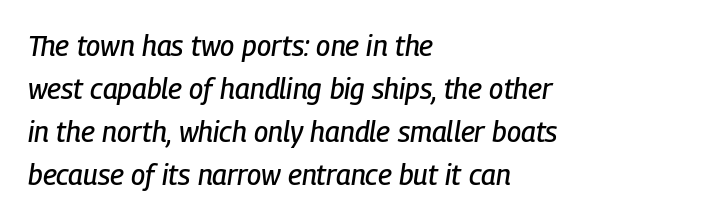
{"italic": "yes", "lean": "right", "slant_degrees": 9, "width": "condensed", "stroke_contrast": "low", "x_height": "medium", "monospaced": "no", "underline": "no", "align": "left", "line_spacing": "normal", "line_spacing_ratio": 1.54, "letter_spacing": "normal", "letter_spacing_em": 0.0, "glyph_px": 28}
